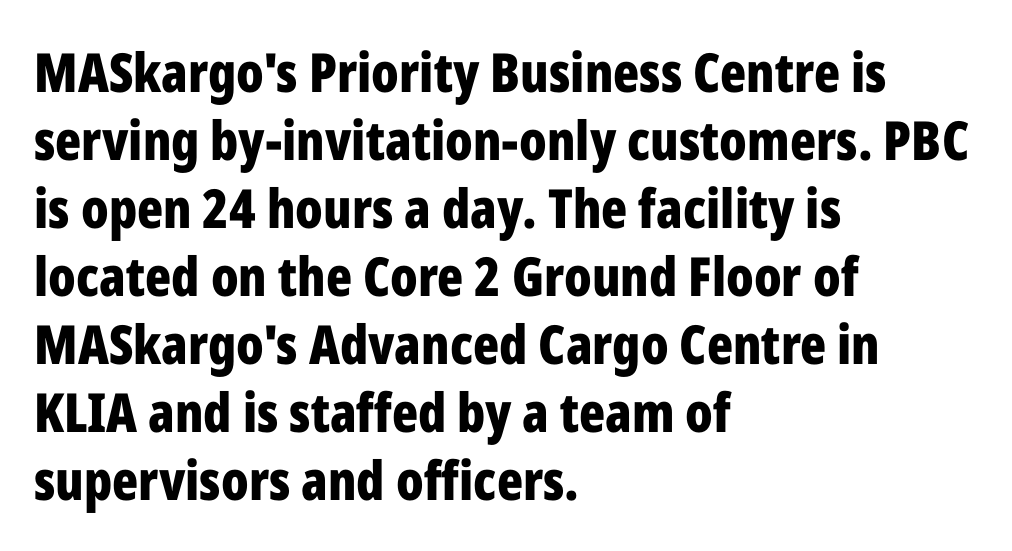
Chunky letters — that's bold for sure. Left-aligned paragraph, ragged on the right. Rendered with straight, roman letterforms. Quick note: underline off. Proportional: the letters do not fall into vertical columns.
